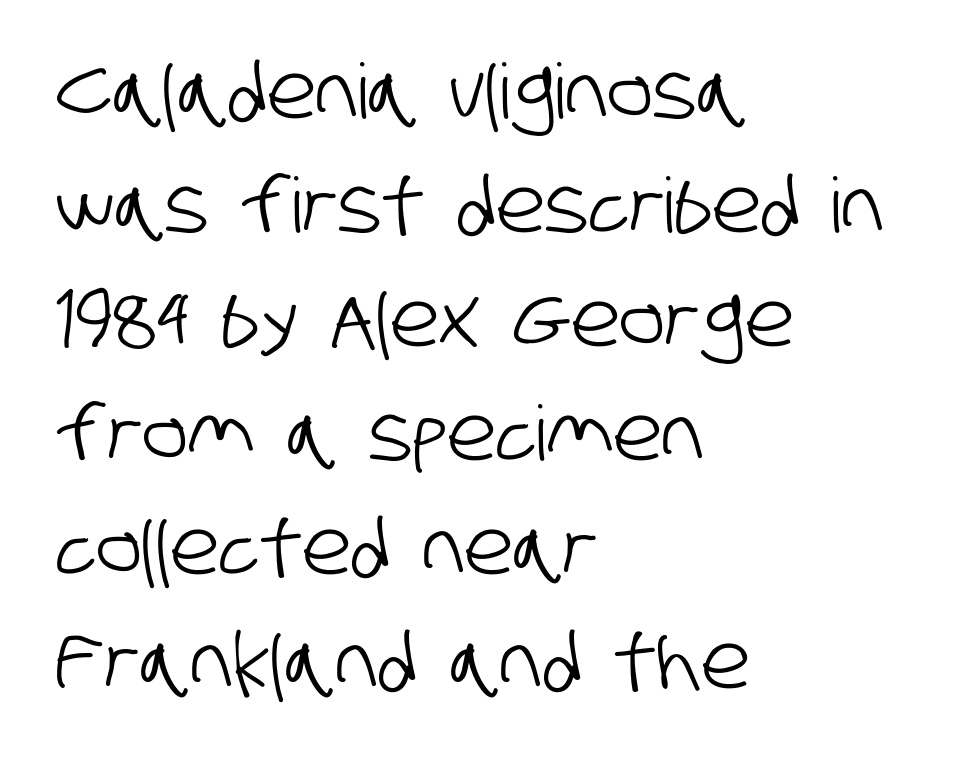
Clear beneath every line of the passage. The face used here is rendered with its standard letterfit. To sum up the face: it is a sans, with no serifs. Looks like regular typesetting: each glyph gets only the width it needs. Reading down the block, your eye returns to a fixed left position each line.
